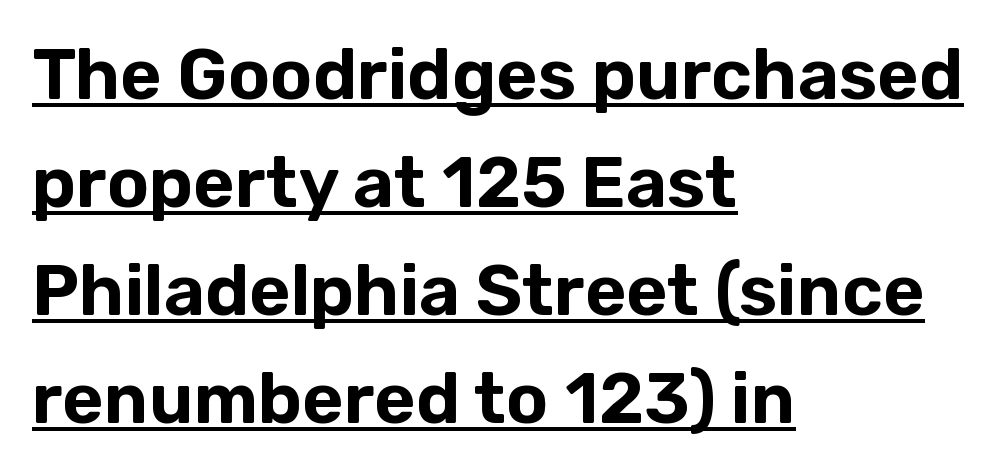
{"serif": "no", "italic": "no", "width": "normal", "stroke_contrast": "low", "x_height": "medium", "monospaced": "no", "underline": "yes", "align": "left", "line_spacing": "normal", "line_spacing_ratio": 1.52, "letter_spacing": "normal", "letter_spacing_em": 0.0, "glyph_px": 71}
